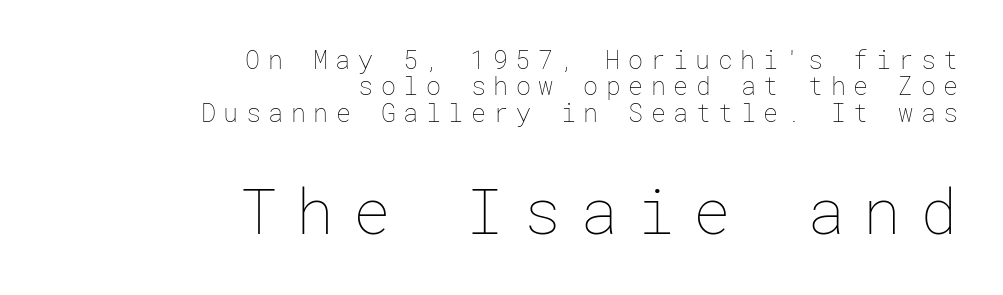
Q: Is the text bold? A: No.
Q: Is the text italic (slanted)? A: No, it is upright.
Q: Is the text underlined? A: No.
Q: How is the paragraph aligned? A: Right-aligned.
Q: Is the spacing between letters normal or unusually wide? A: Unusually wide.
Q: Is the spacing between lines tight, normal or loose? A: Tight.
Q: Which block of text is set in a larger size, the first (top) or the second (bottom)? A: The second (bottom) one.
Q: Width (condensed, normal, or wide)? A: Normal.
Q: Stroke contrast? A: Low.
Q: x-height? A: Medium.
